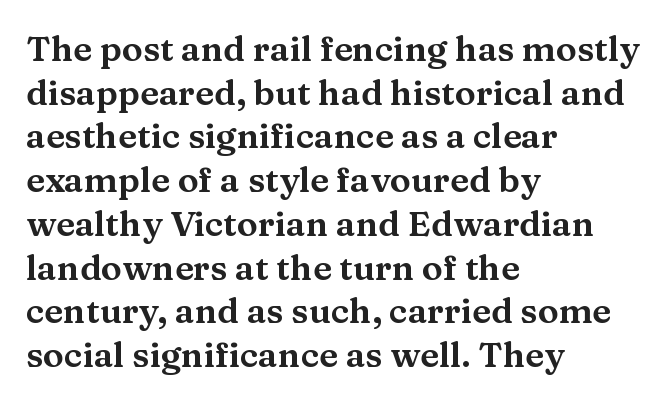
Q: Is the text italic (slanted)? A: No, it is upright.
Q: Is the typeface a serif or a sans-serif typeface? A: Serif.
Q: Is the text underlined? A: No.
Q: How is the paragraph aligned? A: Left-aligned.
Q: Is the spacing between letters normal or unusually wide? A: Normal.
Q: Is the spacing between lines tight, normal or loose? A: Normal.
Q: Width (condensed, normal, or wide)? A: Wide.
Q: Stroke contrast? A: Medium.
Q: x-height? A: Medium.
Q: Monospaced? A: No.
